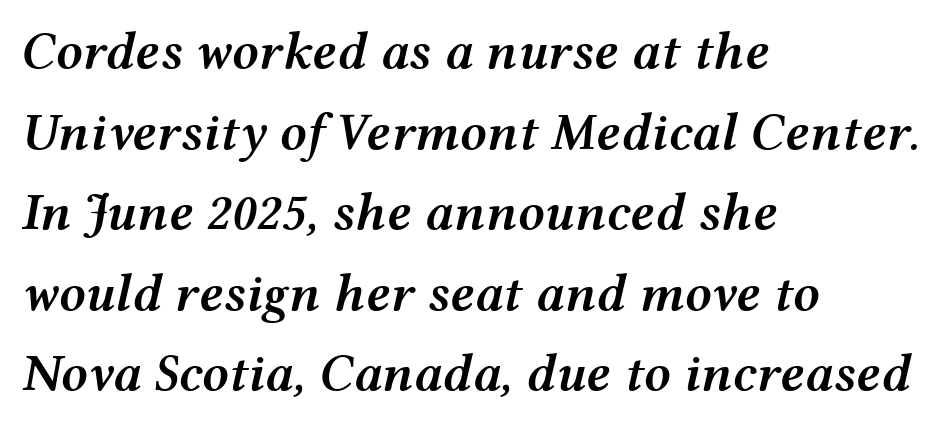
Q: Is the text bold? A: Semi-bold.
Q: Is the text italic (slanted)? A: Yes, it leans right by about 12 degrees.
Q: Is the text underlined? A: No.
Q: How is the paragraph aligned? A: Left-aligned.
Q: Is the spacing between letters normal or unusually wide? A: Normal.
Q: Is the spacing between lines tight, normal or loose? A: Normal.
Q: Width (condensed, normal, or wide)? A: Wide.
Q: Stroke contrast? A: Medium.
Q: x-height? A: Medium.
Q: Monospaced? A: No.
